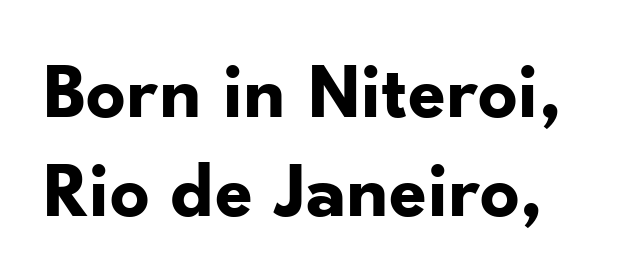
{"serif": "no", "italic": "no", "bold": "yes", "weight": "bold", "width": "normal", "stroke_contrast": "low", "x_height": "small", "monospaced": "no", "underline": "no", "line_spacing": "normal", "line_spacing_ratio": 1.27, "letter_spacing": "normal", "letter_spacing_em": 0.0, "glyph_px": 78}
